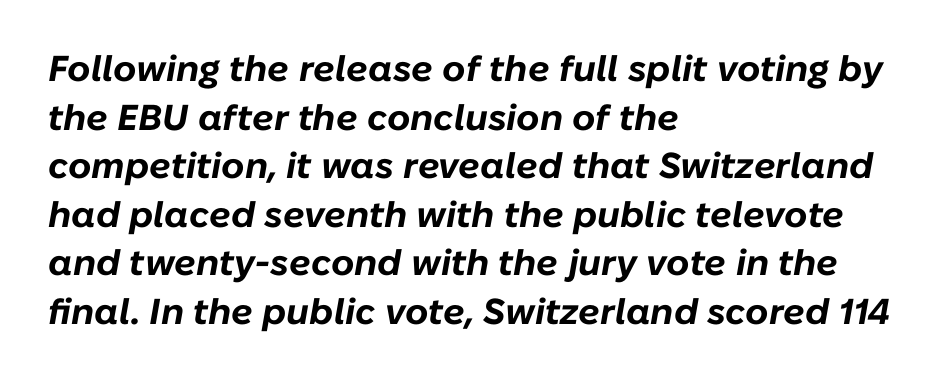
The image shows 36 px bold type, italic (leaning right); set left-aligned, normal line spacing (1.35x), normal letter spacing, not underlined; low stroke contrast and a medium x-height.
